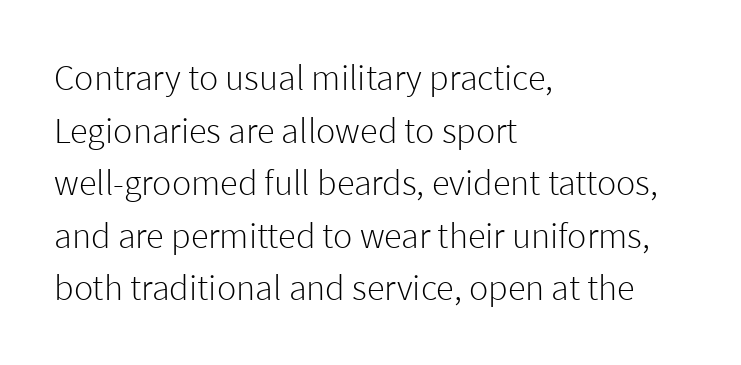
Q: Is the text bold? A: No.
Q: Is the text italic (slanted)? A: No, it is upright.
Q: Is the typeface a serif or a sans-serif typeface? A: Sans-serif.
Q: Is the text underlined? A: No.
Q: How is the paragraph aligned? A: Left-aligned.
Q: Is the spacing between letters normal or unusually wide? A: Normal.
Q: Is the spacing between lines tight, normal or loose? A: Normal.
Q: Width (condensed, normal, or wide)? A: Normal.
Q: Stroke contrast? A: Low.
Q: x-height? A: Medium.
Q: Monospaced? A: No.
